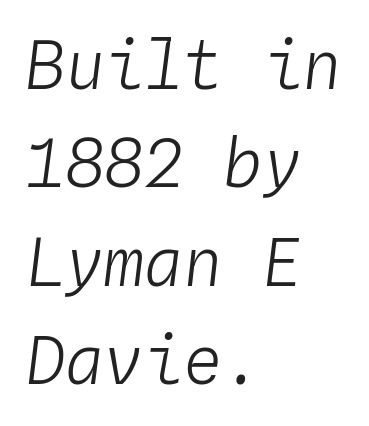
A typesetter would mark this as italic. The letterforms sit shoulder to shoulder at normal distance. The rendering uses typewriter-style spacing with identical character cells. Quick note: interline space is typical. Each line starts at the same left margin while the right side varies. Beneath every word, the page is bare.
